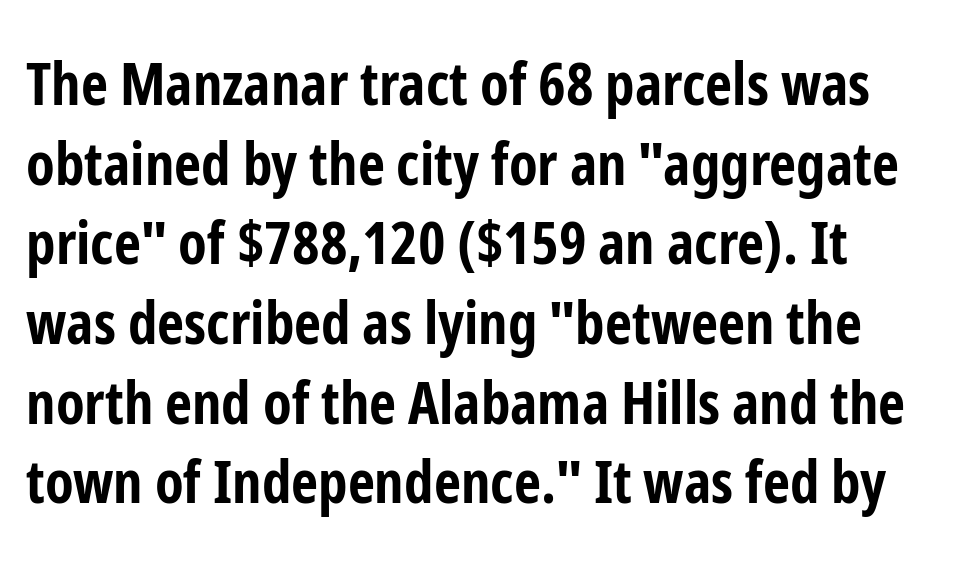
{"serif": "no", "italic": "no", "bold": "yes", "weight": "bold", "width": "condensed", "stroke_contrast": "low", "x_height": "medium", "monospaced": "no", "underline": "no", "align": "left", "line_spacing": "normal", "line_spacing_ratio": 1.35, "letter_spacing": "normal", "letter_spacing_em": 0.0, "glyph_px": 59}
